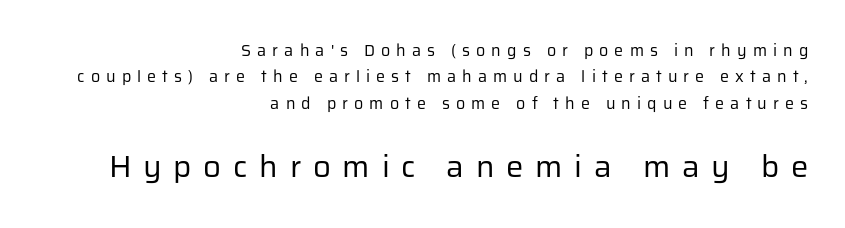
Q: Is the text bold? A: No.
Q: Is the text italic (slanted)? A: No, it is upright.
Q: Is the typeface a serif or a sans-serif typeface? A: Sans-serif.
Q: Is the text underlined? A: No.
Q: How is the paragraph aligned? A: Right-aligned.
Q: Is the spacing between letters normal or unusually wide? A: Unusually wide.
Q: Is the spacing between lines tight, normal or loose? A: Normal.
Q: Which block of text is set in a larger size, the first (top) or the second (bottom)? A: The second (bottom) one.
Q: Width (condensed, normal, or wide)? A: Normal.
Q: Stroke contrast? A: Low.
Q: x-height? A: Medium.
Q: Monospaced? A: No.
